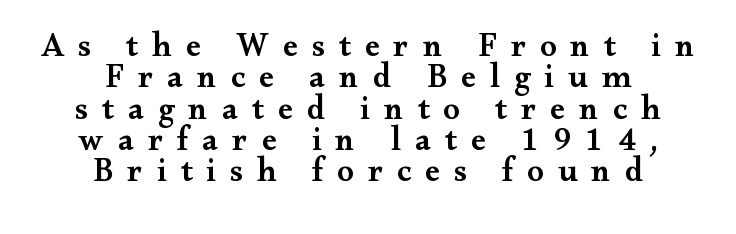
{"serif": "yes", "italic": "no", "bold": "semi", "weight": "semibold", "width": "wide", "stroke_contrast": "medium", "x_height": "small", "monospaced": "no", "underline": "no", "align": "center", "line_spacing": "tight", "line_spacing_ratio": 0.95, "letter_spacing": "wide", "letter_spacing_em": 0.43, "glyph_px": 33}
